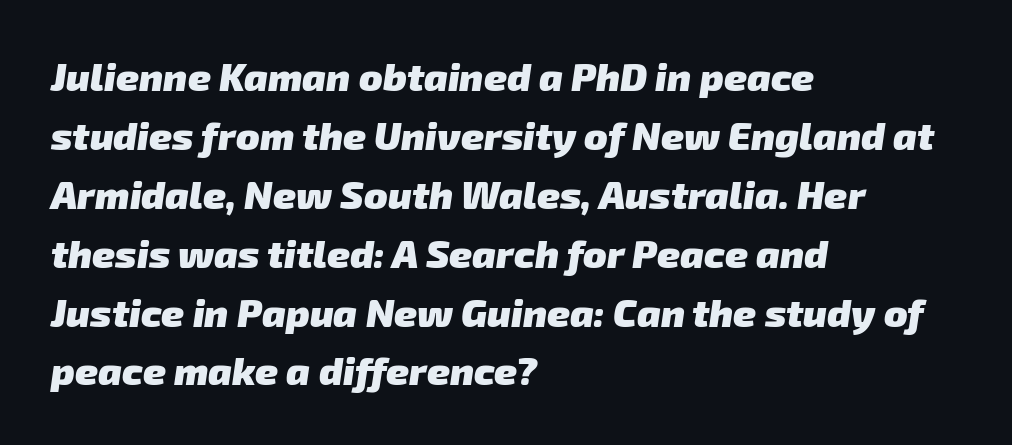
Spacing verdict: proportional, widths tailored to each character. Honestly, there is no underline to notice here at all. Evenly set lines give the paragraph a standard silhouette. Spacing between characters is what you'd get straight out of the box. This rendering employs a face without finishing strokes, i.e., a sans-serif.
